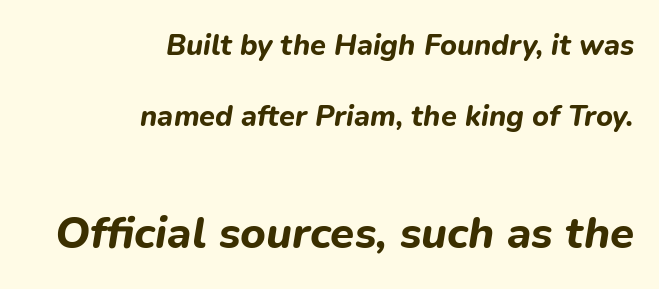
The image shows 44 px bold type, italic (leaning right); set right-aligned, loose line spacing (2.46x), normal letter spacing, not underlined; the second (bottom) block is 1.52x larger; low stroke contrast and a medium x-height.
